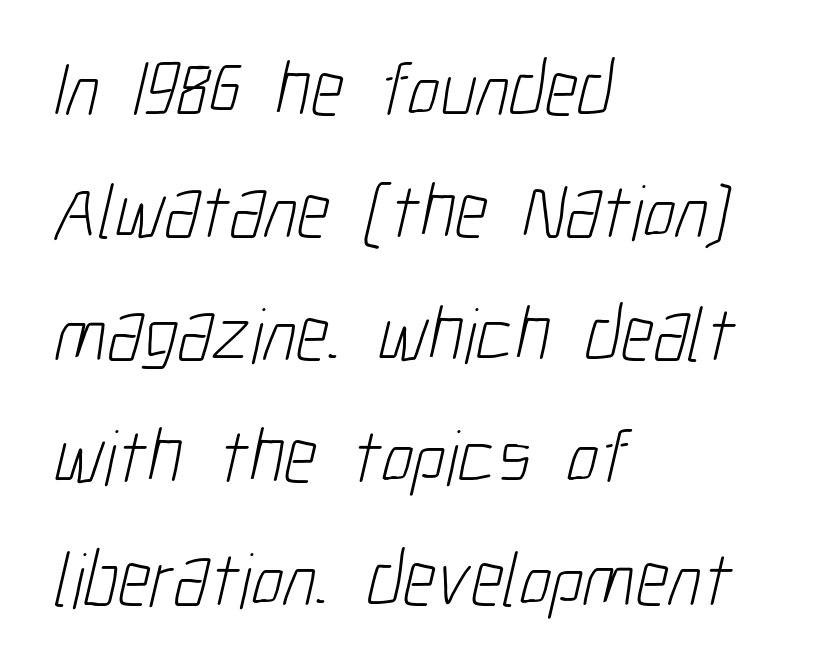
The area under the type is left untouched. Classification — sans serif. How are the letters spaced? Ordinarily, with no added tracking. Is this a fixed-width face? No — the glyphs have proportional, varying widths. No heavy texture on the line: the type isn't bold. The ragged edge is on the right, which tells us the setting is flush left.
